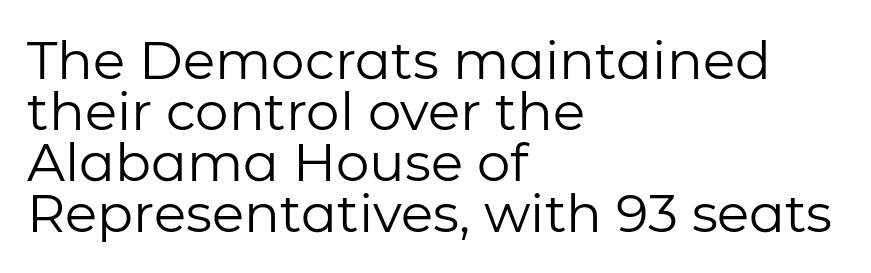
Students, observe: this is what under-led, compact text looks like. This sample uses an upright cut, with every glyph sitting square on the baseline. Letter spacing: default. One-word summary of the alignment: left.
